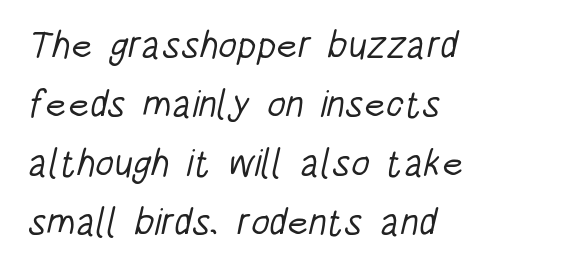
The rag falls on the right side of this text block. The rendering uses natural spacing where letterforms have individual widths. The typeface chosen for these lines omits serifs. Regular leading.
